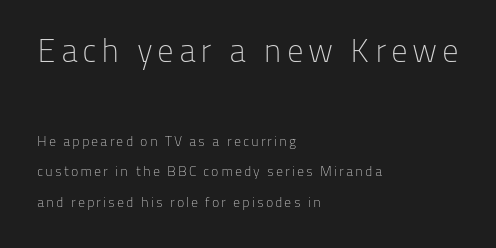
Q: Is the text bold? A: No.
Q: Is the text italic (slanted)? A: No, it is upright.
Q: Is the typeface a serif or a sans-serif typeface? A: Sans-serif.
Q: Is the text underlined? A: No.
Q: How is the paragraph aligned? A: Left-aligned.
Q: Is the spacing between lines tight, normal or loose? A: Loose.
Q: Which block of text is set in a larger size, the first (top) or the second (bottom)? A: The first (top) one.
Q: Width (condensed, normal, or wide)? A: Normal.
Q: Stroke contrast? A: Low.
Q: x-height? A: Medium.
Q: Monospaced? A: No.
